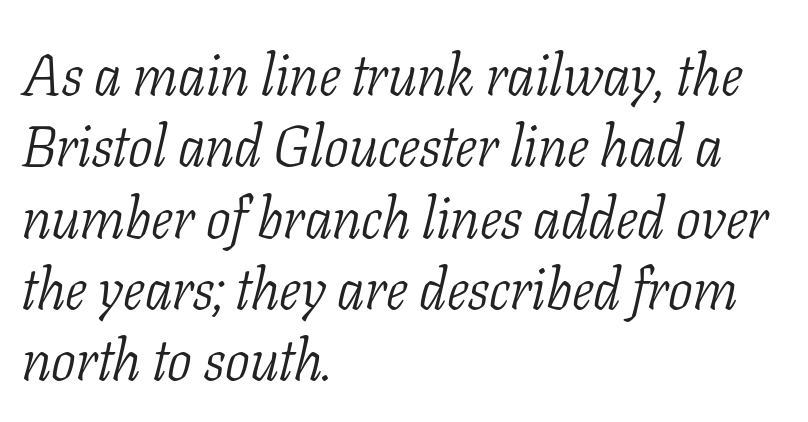
Q: Is the text bold? A: No.
Q: Is the text italic (slanted)? A: Yes, it leans right by about 11 degrees.
Q: Is the typeface a serif or a sans-serif typeface? A: Serif.
Q: Is the text underlined? A: No.
Q: How is the paragraph aligned? A: Left-aligned.
Q: Is the spacing between letters normal or unusually wide? A: Normal.
Q: Width (condensed, normal, or wide)? A: Condensed.
Q: Stroke contrast? A: Low.
Q: x-height? A: Medium.
Q: Monospaced? A: No.
